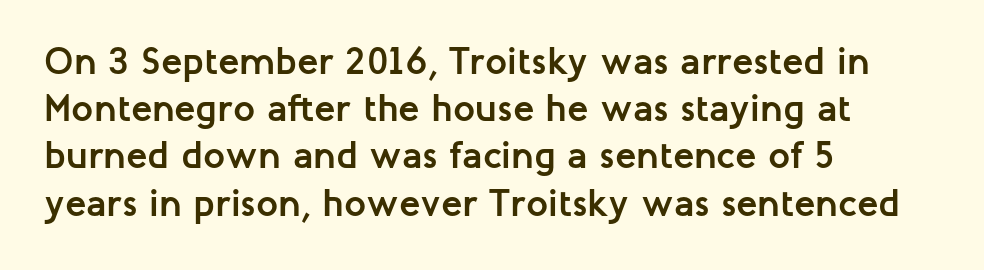
Q: Is the text bold? A: Yes.
Q: Is the text italic (slanted)? A: No, it is upright.
Q: Is the typeface a serif or a sans-serif typeface? A: Sans-serif.
Q: Is the text underlined? A: No.
Q: How is the paragraph aligned? A: Left-aligned.
Q: Is the spacing between letters normal or unusually wide? A: Normal.
Q: Width (condensed, normal, or wide)? A: Normal.
Q: Stroke contrast? A: Low.
Q: x-height? A: Medium.
Q: Monospaced? A: No.
